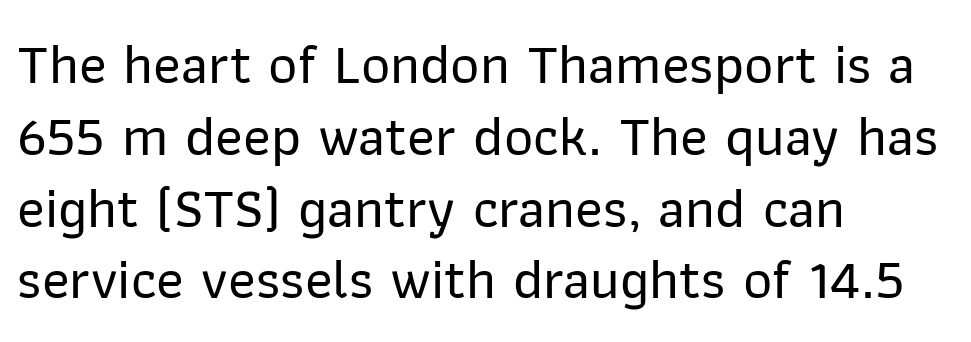
The string is rendered with underlining switched off. When letters stand straight like this, we call the style roman or upright. This sample keeps an unexceptional amount of space between lines. Varying glyph widths throughout — classic text-font behaviour. Each letter's strokes conclude bluntly, with no projecting serifs.
